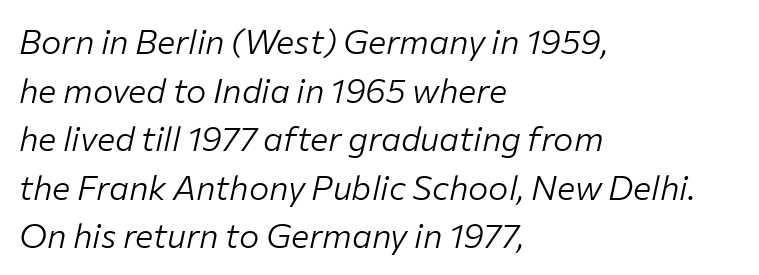
The image shows 34 px light type, italic (leaning right); set left-aligned, normal line spacing (1.43x), normal letter spacing, not underlined; low stroke contrast and a medium x-height.
